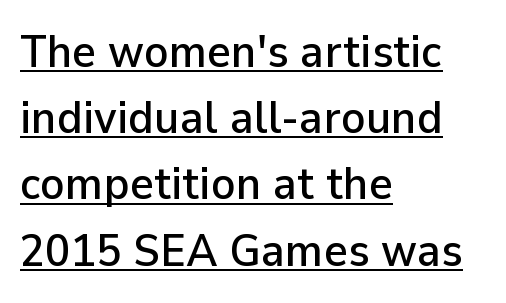
Q: Is the text italic (slanted)? A: No, it is upright.
Q: Is the typeface a serif or a sans-serif typeface? A: Sans-serif.
Q: Is the text underlined? A: Yes.
Q: How is the paragraph aligned? A: Left-aligned.
Q: Is the spacing between letters normal or unusually wide? A: Normal.
Q: Is the spacing between lines tight, normal or loose? A: Normal.
Q: Width (condensed, normal, or wide)? A: Normal.
Q: Stroke contrast? A: Low.
Q: x-height? A: Medium.
Q: Monospaced? A: No.
